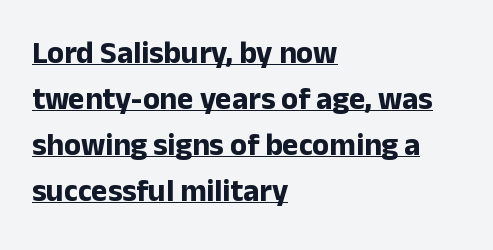
The image shows 31 px bold sans-serif type, upright; set left-aligned, normal line spacing (1.48x), normal letter spacing, underlined; low stroke contrast and a medium x-height.
